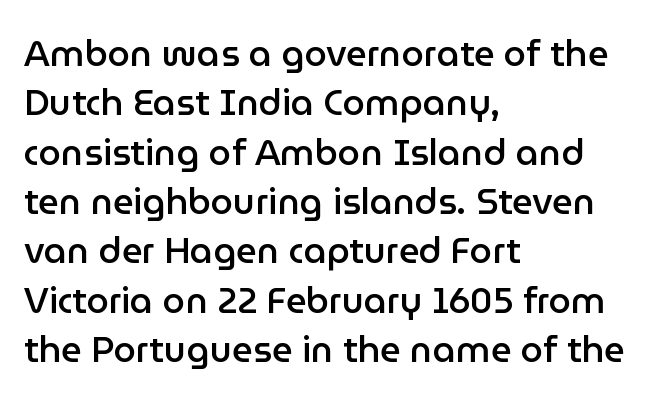
The image shows 36 px semibold sans-serif type, upright; set left-aligned, normal line spacing (1.37x), normal letter spacing, not underlined; low stroke contrast and a medium x-height.
